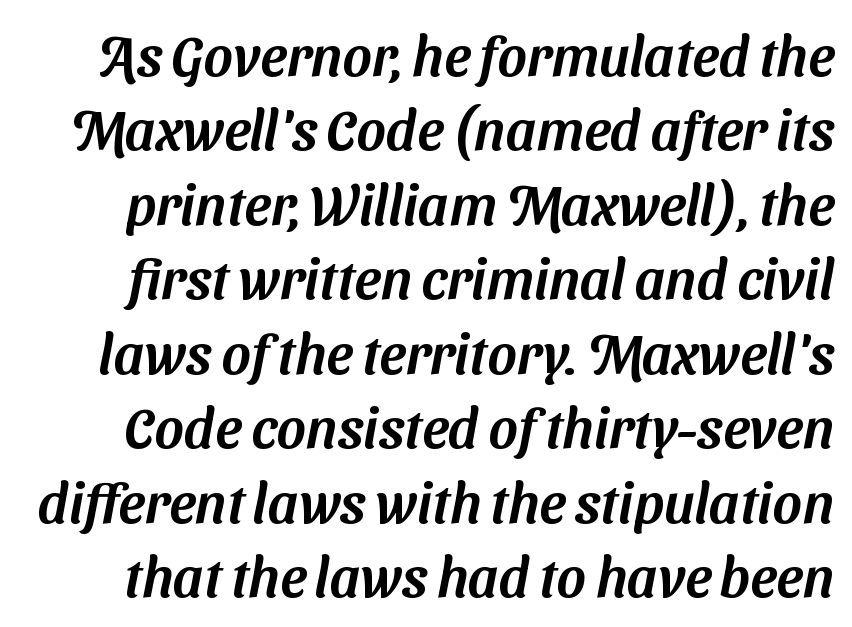
How would I describe the line gaps? Plain and ordinary. Letters rest on an invisible, unmarked baseline. Note the varied advance widths — an 'i' is clearly narrower than an 'm'. In terms of letterform style, serifs are entirely absent.
